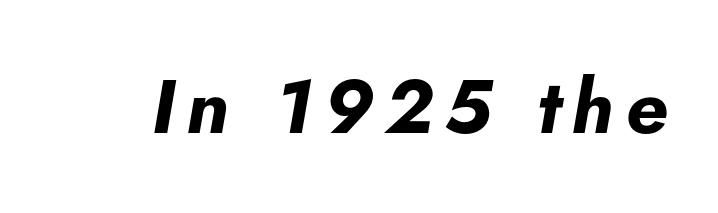
Any mark beneath the type? The region is blank. The passage shown is typed in a proportional face where columns would drift. Heavy, bold letterforms. The face used here has a pronounced slope to its letters.
